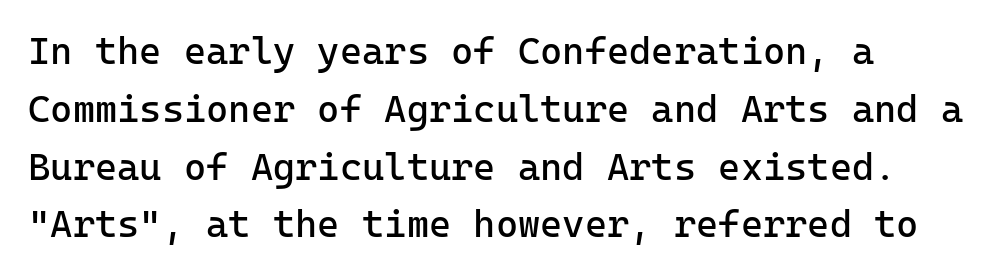
Q: Is the text bold? A: No.
Q: Is the text italic (slanted)? A: No, it is upright.
Q: Is the typeface a serif or a sans-serif typeface? A: Sans-serif.
Q: Is the text underlined? A: No.
Q: How is the paragraph aligned? A: Left-aligned.
Q: Is the spacing between letters normal or unusually wide? A: Normal.
Q: Is the spacing between lines tight, normal or loose? A: Normal.
Q: Width (condensed, normal, or wide)? A: Normal.
Q: Stroke contrast? A: Low.
Q: x-height? A: Medium.
